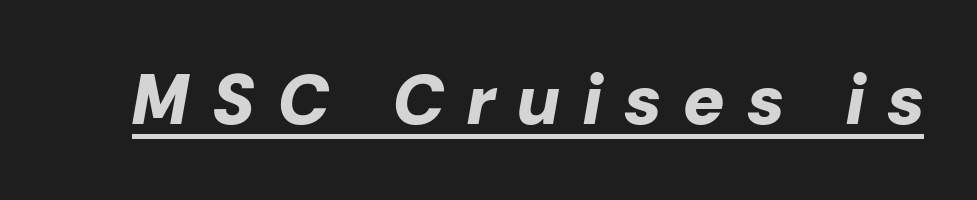
The face used here is proportionally spaced, like ordinary book or web type. Tracking value appears strongly positive — letters spread wide. Each glyph is drawn with heavy, bold strokes. Caption: lettering with a line underneath.
